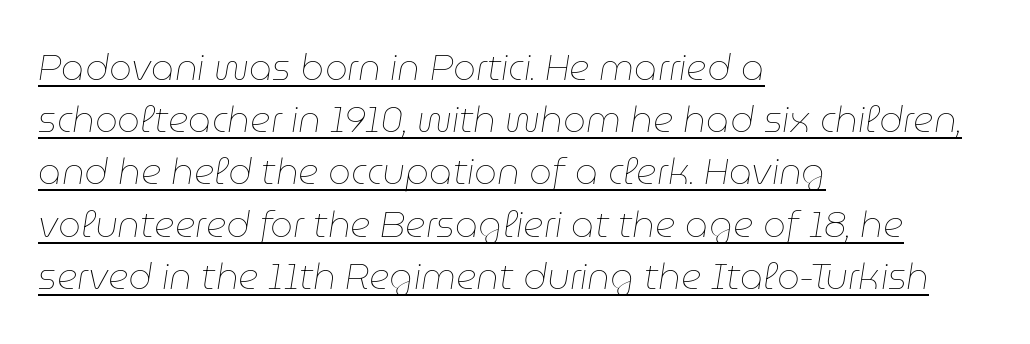
No heavy texture on the line: the type isn't bold. Students, observe: this is what conventionally led text looks like. Standard letterfit; no display-style spreading of the glyphs. Alignment: flush left. The rendering uses the underline text-decoration.
